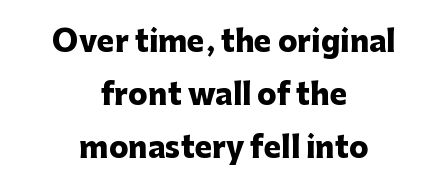
{"serif": "no", "italic": "no", "bold": "yes", "weight": "heavy", "width": "normal", "stroke_contrast": "low", "x_height": "medium", "monospaced": "no", "underline": "no", "align": "center", "line_spacing_ratio": 1.82, "letter_spacing": "normal", "letter_spacing_em": 0.0, "glyph_px": 29}
